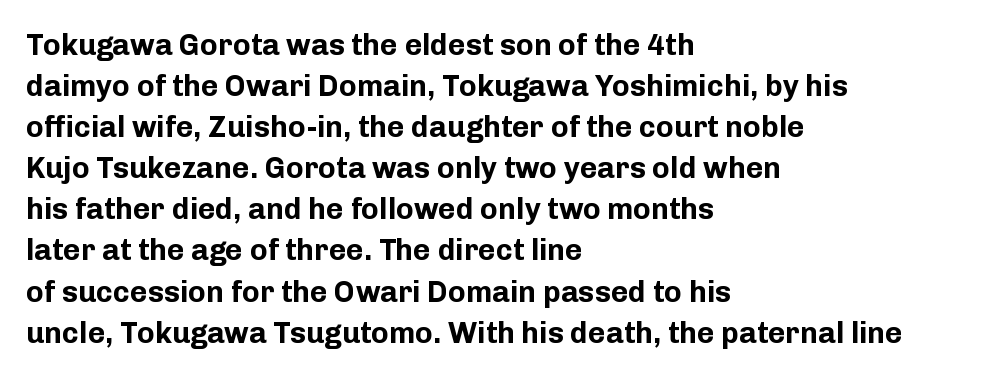
{"serif": "no", "italic": "no", "bold": "yes", "weight": "bold", "width": "normal", "stroke_contrast": "low", "x_height": "medium", "monospaced": "no", "underline": "no", "align": "left", "line_spacing": "normal", "line_spacing_ratio": 1.37, "letter_spacing": "normal", "letter_spacing_em": 0.0, "glyph_px": 30}
